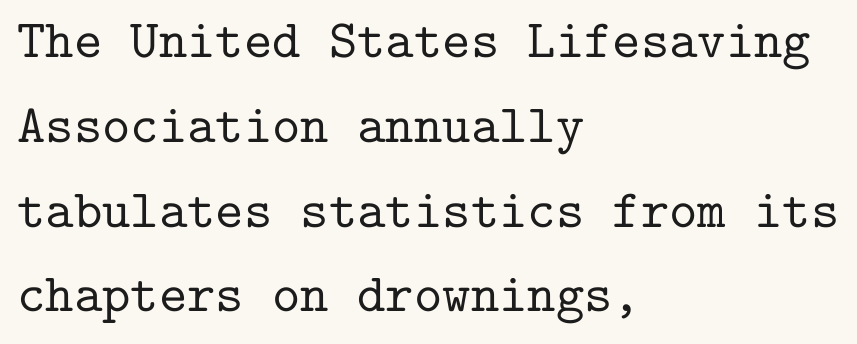
{"serif": "yes", "italic": "no", "width": "normal", "stroke_contrast": "low", "x_height": "medium", "monospaced": "yes", "underline": "no", "align": "left", "line_spacing": "normal", "line_spacing_ratio": 1.57, "letter_spacing": "normal", "letter_spacing_em": 0.0, "glyph_px": 54}
